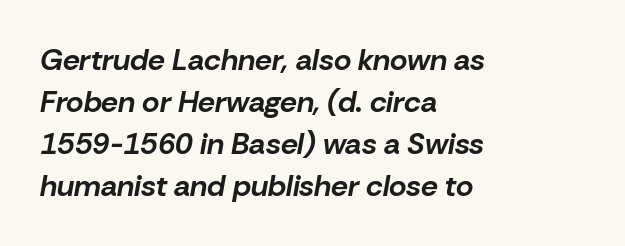
The image shows 30 px bold type, italic (leaning right); set left-aligned, normal line spacing (1.4x), normal letter spacing, not underlined; low stroke contrast and a medium x-height.
